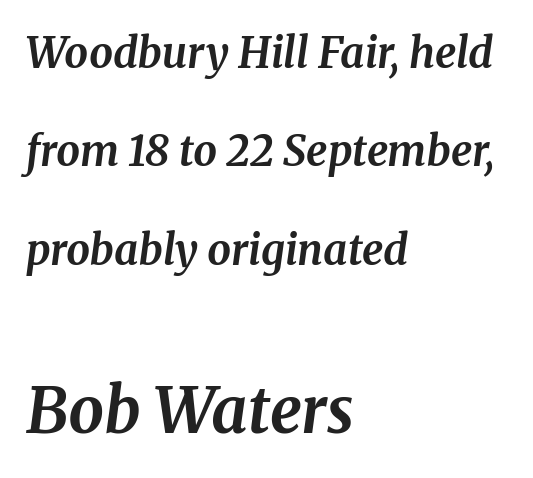
Line starts are locked; line ends wander. This sample has the flowing, uneven cadence of proportional lettering. Summary of vertical rhythm: relaxed, with wide interline spacing. Underline: absent.
